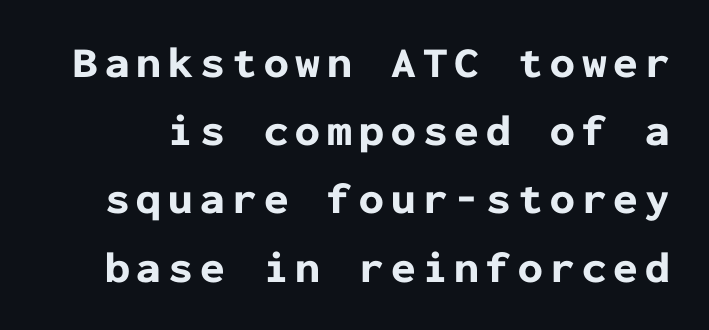
Students, this is bold: see how much ink each stroke carries. The baseline area is clear. Each new line begins a customary step beneath the previous one. The lettering stays uniformly vertical, giving the passage a roman look. Note the uniform advance width — an 'i' takes as much space as an 'm'. What kind of face is this? One without serifs — a sans.
